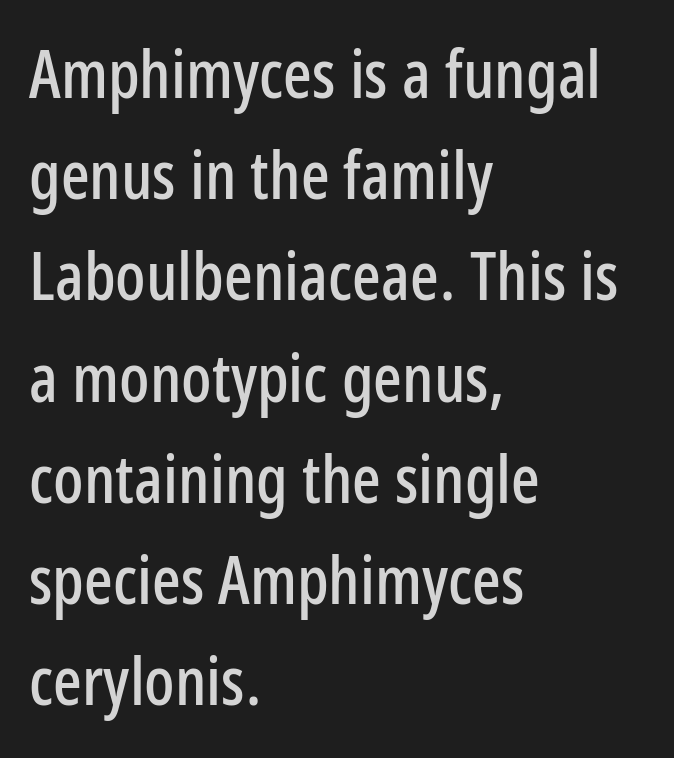
{"serif": "no", "italic": "no", "width": "condensed", "stroke_contrast": "low", "x_height": "medium", "monospaced": "no", "underline": "no", "align": "left", "line_spacing": "normal", "line_spacing_ratio": 1.51, "letter_spacing": "normal", "letter_spacing_em": 0.0, "glyph_px": 67}
